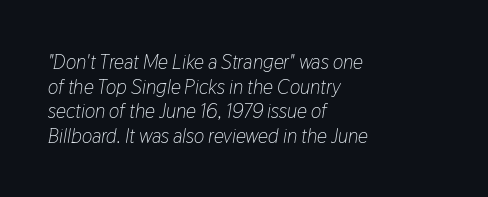
Q: Is the text bold? A: No.
Q: Is the text italic (slanted)? A: Yes, it leans right by about 9 degrees.
Q: Is the text underlined? A: No.
Q: How is the paragraph aligned? A: Left-aligned.
Q: Is the spacing between letters normal or unusually wide? A: Normal.
